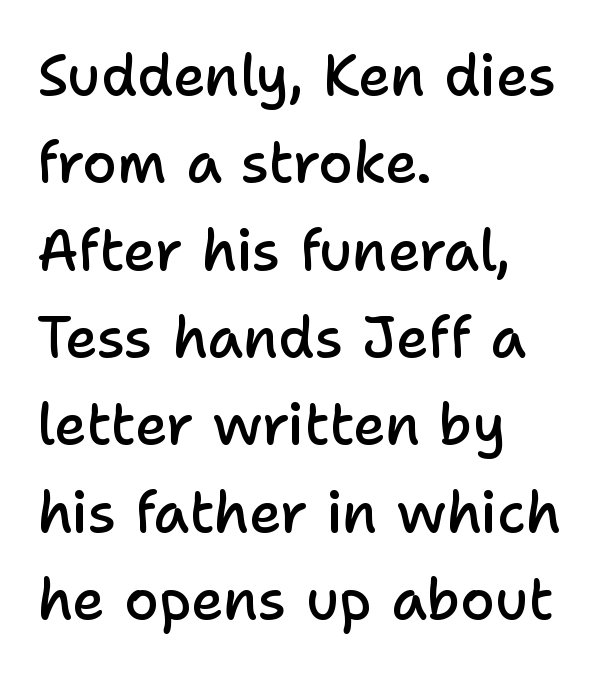
The image shows 56 px semibold sans-serif type, upright; set left-aligned, normal line spacing (1.56x), normal letter spacing, not underlined; low stroke contrast and a medium x-height.
